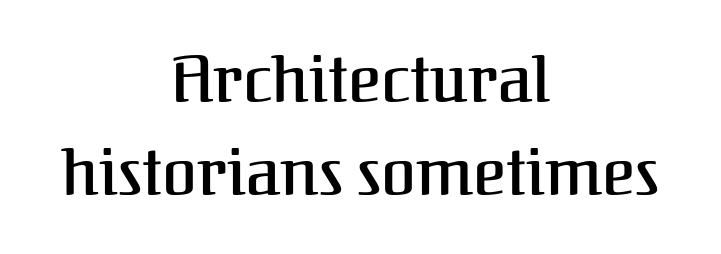
{"serif": "yes", "italic": "no", "width": "normal", "stroke_contrast": "medium", "x_height": "medium", "monospaced": "no", "underline": "no", "align": "center", "line_spacing": "normal", "line_spacing_ratio": 1.48, "letter_spacing": "normal", "letter_spacing_em": 0.0, "glyph_px": 63}
